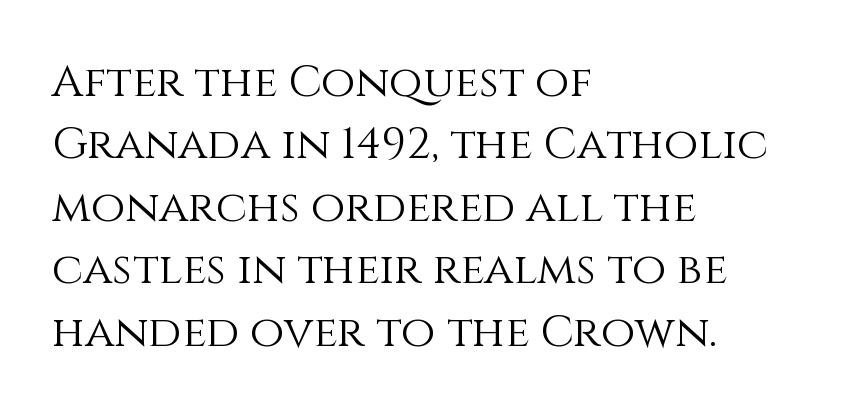
Q: Is the text bold? A: No.
Q: Is the text italic (slanted)? A: No, it is upright.
Q: Is the text underlined? A: No.
Q: How is the paragraph aligned? A: Left-aligned.
Q: Is the spacing between letters normal or unusually wide? A: Normal.
Q: Is the spacing between lines tight, normal or loose? A: Normal.
Q: Width (condensed, normal, or wide)? A: Normal.
Q: Stroke contrast? A: Medium.
Q: x-height? A: Large.
Q: Monospaced? A: No.
